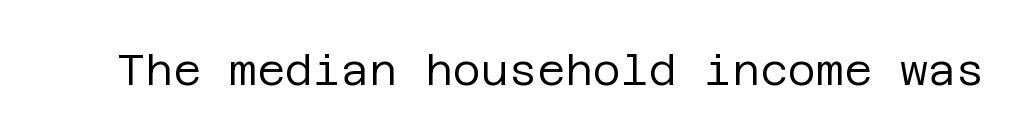
{"serif": "no", "italic": "no", "bold": "no", "weight": "regular", "width": "normal", "stroke_contrast": "low", "x_height": "large", "underline": "no", "letter_spacing": "normal", "letter_spacing_em": 0.0, "glyph_px": 43}
